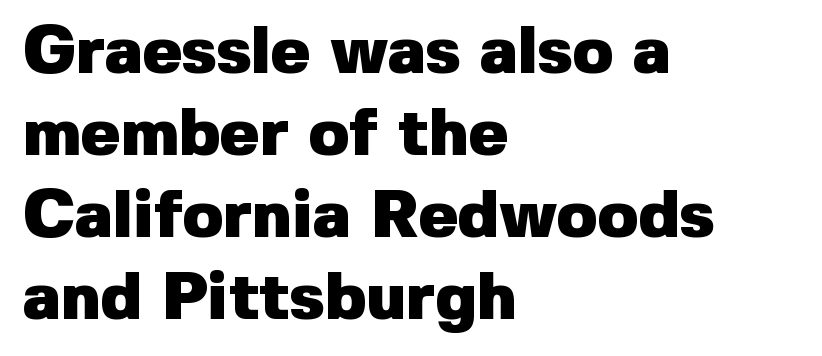
Q: Is the text bold? A: Yes.
Q: Is the text italic (slanted)? A: No, it is upright.
Q: Is the typeface a serif or a sans-serif typeface? A: Sans-serif.
Q: Is the text underlined? A: No.
Q: How is the paragraph aligned? A: Left-aligned.
Q: Is the spacing between letters normal or unusually wide? A: Normal.
Q: Width (condensed, normal, or wide)? A: Normal.
Q: Stroke contrast? A: Low.
Q: x-height? A: Medium.
Q: Monospaced? A: No.
